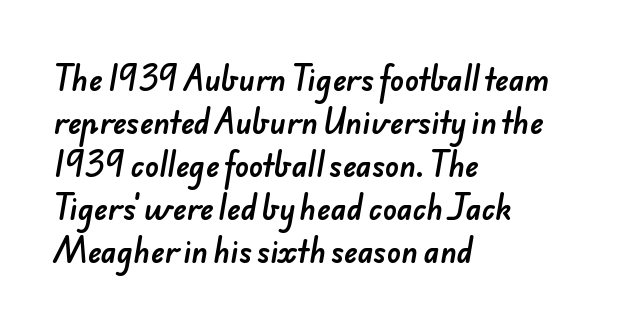
The image shows 29 px sans-serif type; set left-aligned, normal line spacing (1.48x), normal letter spacing, not underlined; low stroke contrast and a small x-height.
